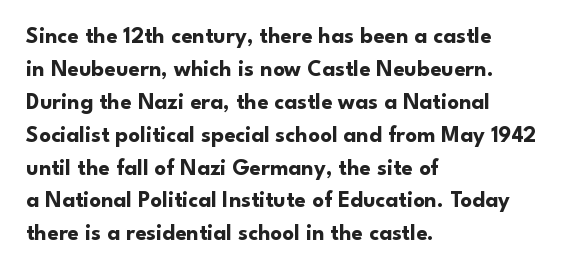
The gaps between neighbouring characters are ordinary and unremarkable. A dark, heavy texture on the line: the type is bold. Leftover space on each line is placed entirely after the last word. Reading down the column, the eye jumps a familiar distance to each next line. This is the regular roman posture of the typeface.
